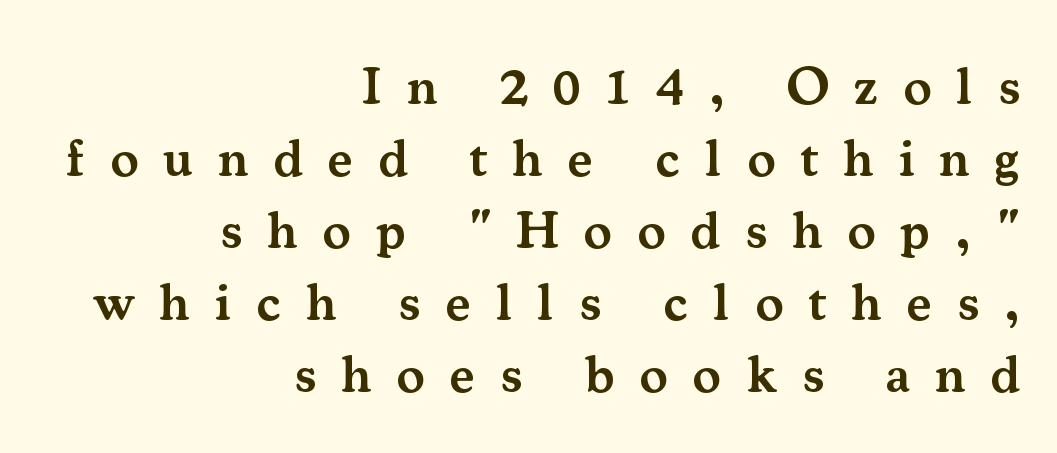
The image shows 53 px semibold serif type, upright; set right-aligned, normal line spacing (1.36x), unusually wide letter spacing (+0.47 em), not underlined; medium stroke contrast and a small x-height.
